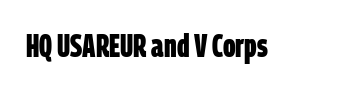
{"serif": "no", "bold": "yes", "weight": "bold", "width": "condensed", "stroke_contrast": "low", "x_height": "large", "monospaced": "no", "underline": "no", "letter_spacing": "normal", "letter_spacing_em": 0.0, "glyph_px": 32}
